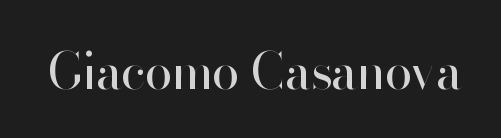
Q: Is the text bold? A: No.
Q: Is the text italic (slanted)? A: No, it is upright.
Q: Is the typeface a serif or a sans-serif typeface? A: Sans-serif.
Q: Is the text underlined? A: No.
Q: Is the spacing between letters normal or unusually wide? A: Normal.
Q: Width (condensed, normal, or wide)? A: Normal.
Q: Stroke contrast? A: High.
Q: x-height? A: Small.
Q: Monospaced? A: No.
